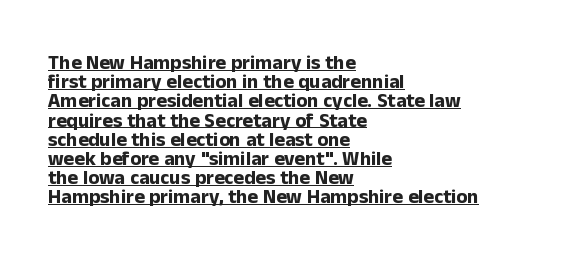
{"italic": "no", "bold": "yes", "underline": "yes", "align": "left", "line_spacing": "tight", "line_spacing_ratio": 0.96, "letter_spacing": "normal", "letter_spacing_em": 0.0, "glyph_px": 20}
